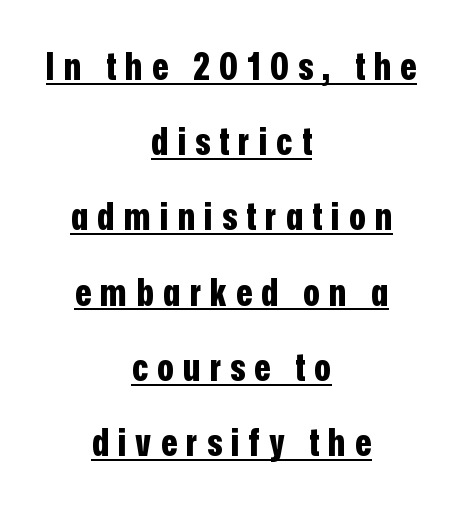
{"serif": "no", "italic": "no", "bold": "yes", "weight": "bold", "width": "condensed", "stroke_contrast": "low", "x_height": "medium", "monospaced": "no", "underline": "yes", "align": "center", "line_spacing": "loose", "line_spacing_ratio": 1.98, "letter_spacing": "wide", "letter_spacing_em": 0.24, "glyph_px": 38}
